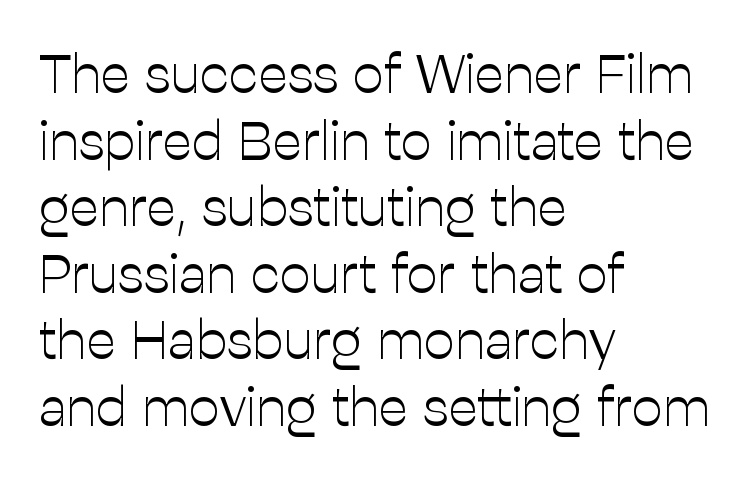
Q: Is the text bold? A: No.
Q: Is the text italic (slanted)? A: No, it is upright.
Q: Is the typeface a serif or a sans-serif typeface? A: Sans-serif.
Q: Is the text underlined? A: No.
Q: How is the paragraph aligned? A: Left-aligned.
Q: Is the spacing between letters normal or unusually wide? A: Normal.
Q: Width (condensed, normal, or wide)? A: Normal.
Q: Stroke contrast? A: Low.
Q: x-height? A: Medium.
Q: Monospaced? A: No.
